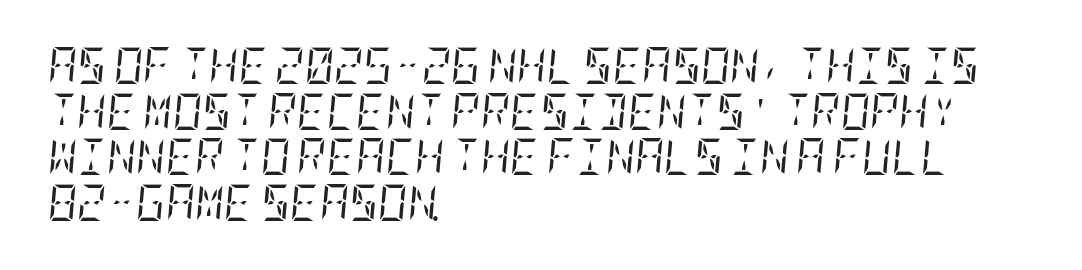
{"serif": "yes", "italic": "yes", "lean": "right", "slant_degrees": 5, "bold": "no", "weight": "regular", "width": "condensed", "stroke_contrast": "low", "x_height": "large", "underline": "no", "align": "left", "line_spacing": "normal", "line_spacing_ratio": 1.27, "letter_spacing": "normal", "letter_spacing_em": 0.0, "glyph_px": 36}
